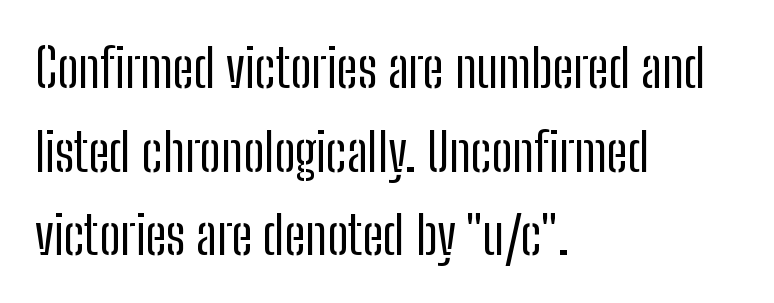
The image shows 53 px regular-weight, condensed sans-serif type, upright; set left-aligned, normal line spacing (1.58x), normal letter spacing, not underlined; low stroke contrast and a medium x-height.
